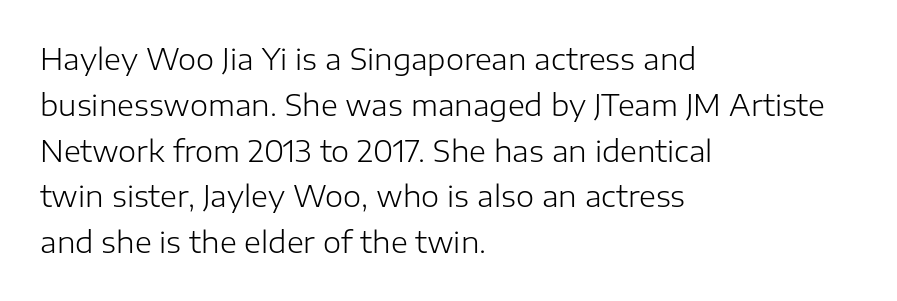
The image shows 29 px light sans-serif type, upright; set left-aligned, normal line spacing (1.58x), normal letter spacing, not underlined; low stroke contrast and a medium x-height.
